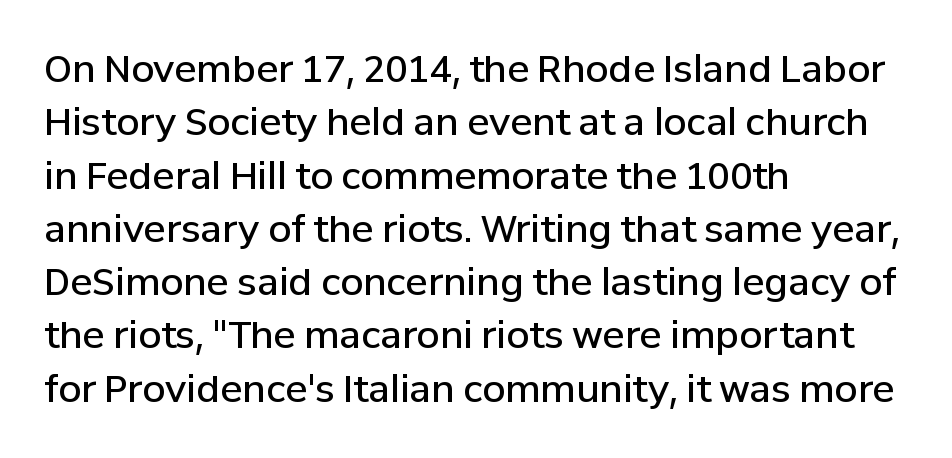
The image shows 37 px semibold sans-serif type, upright; set left-aligned, normal line spacing (1.44x), normal letter spacing, not underlined; low stroke contrast and a medium x-height.
